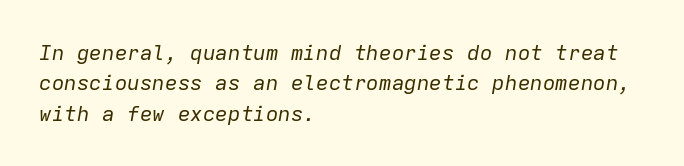
The image shows 21 px text type, italic (leaning right); set left-aligned, normal line spacing (1.45x), normal letter spacing, not underlined.
